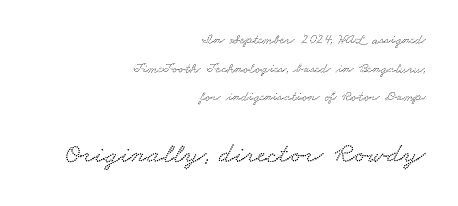
The image shows 29 px wide type; set right-aligned, loose line spacing (2.05x), normal letter spacing, not underlined; the second (bottom) block is 2.07x larger; low stroke contrast and a small x-height.
